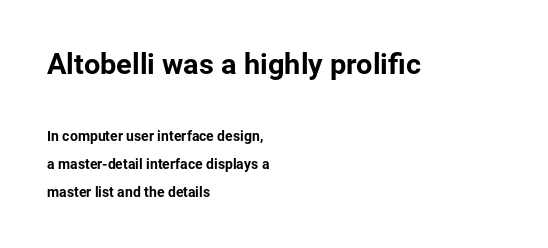
Here the designer chose a conventional face with non-uniform glyph widths. The face used here is a sans, in the tradition of grotesques and geometrics. Nobody drew a line under any word here. How are the letters spaced? Ordinarily, with no added tracking. Of the two passages, the one on top uses the larger point size. The lines are spread far apart with generous leading.
